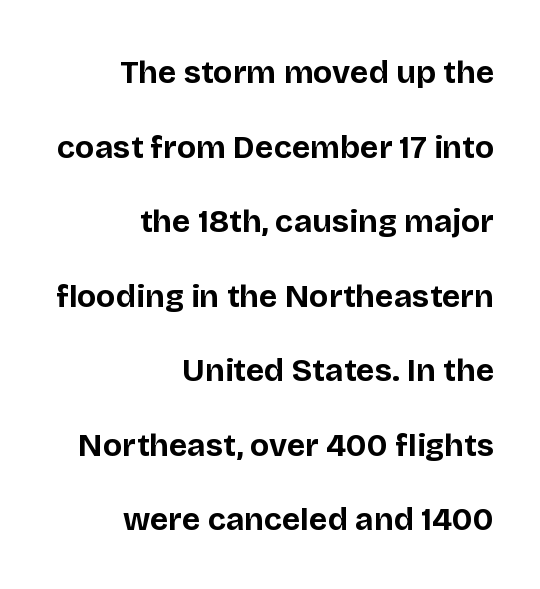
The image shows 32 px bold sans-serif type, upright; set right-aligned, loose line spacing (2.33x), normal letter spacing, not underlined; low stroke contrast and a large x-height.
